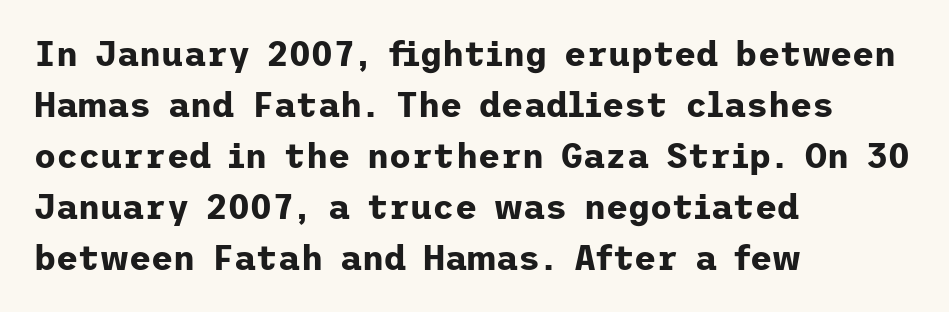
{"serif": "no", "italic": "no", "bold": "yes", "weight": "bold", "width": "normal", "stroke_contrast": "low", "x_height": "medium", "underline": "no", "align": "left", "line_spacing": "normal", "line_spacing_ratio": 1.5, "letter_spacing": "normal", "letter_spacing_em": 0.0, "glyph_px": 34}
